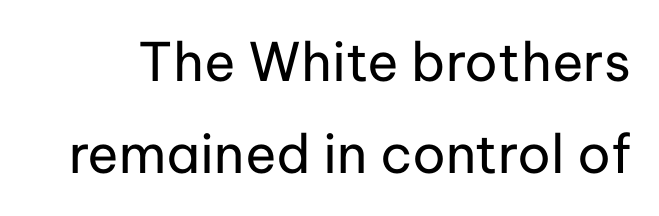
Between one letter and the next there's only the usual sliver of space. The area under the type is left untouched. To sum up the face: it is a sans, with no serifs. These lines are rendered in a variable-pitch font. Italic: no, the glyphs are upright roman.
